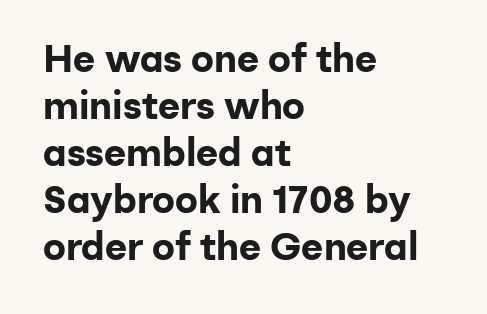
The image shows 38 px bold sans-serif type, upright; set left-aligned, line spacing 1.24x, normal letter spacing, not underlined; low stroke contrast and a medium x-height.
